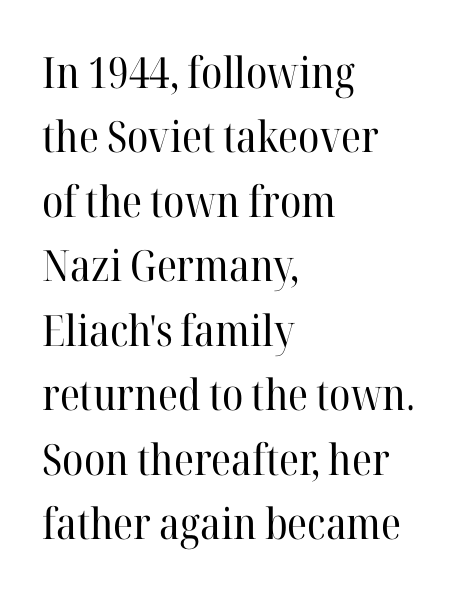
The image shows 43 px regular-weight serif type, upright; set left-aligned, normal line spacing (1.5x), normal letter spacing, not underlined; high stroke contrast and a medium x-height.
